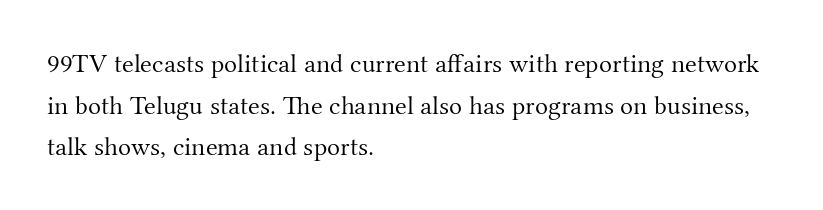
The image shows 27 px text type, upright; set left-aligned, normal line spacing (1.54x), normal letter spacing, not underlined.
